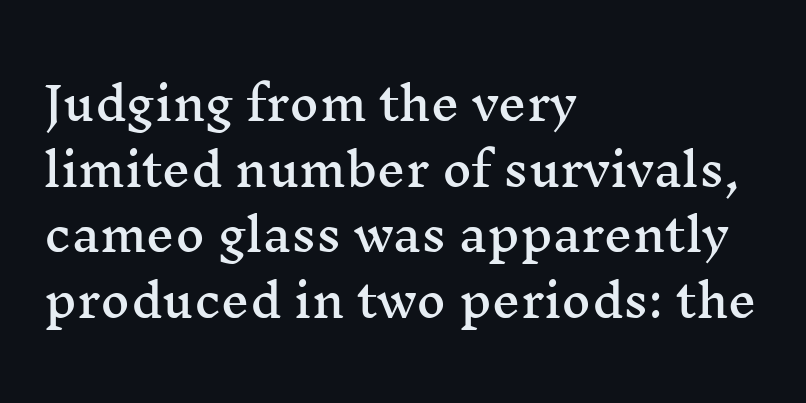
This sample uses plain, unmodified letter spacing. This rendering employs a face with finishing strokes, i.e., a serif. Quick note: not italic, upright. Each letter keeps its own natural width here, so spacing adapts to shape.
